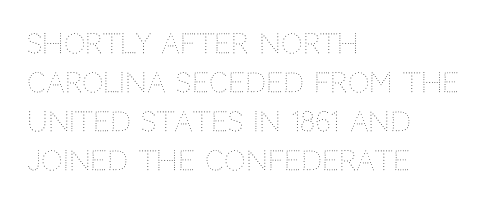
{"italic": "no", "bold": "no", "underline": "no", "align": "left", "line_spacing": "normal", "line_spacing_ratio": 1.45, "letter_spacing": "normal", "letter_spacing_em": 0.0, "glyph_px": 27}
